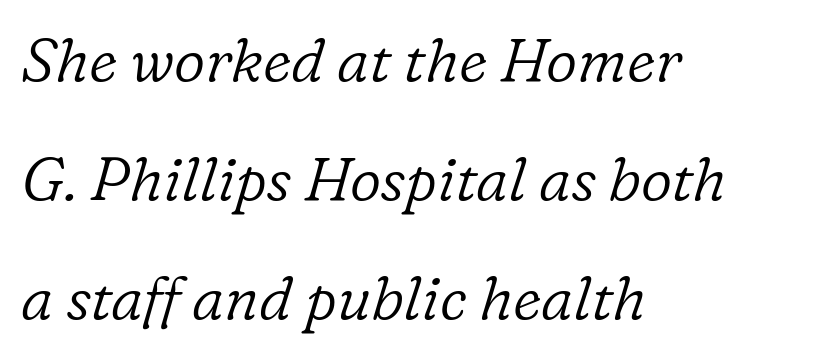
{"serif": "yes", "italic": "yes", "lean": "right", "slant_degrees": 16, "bold": "no", "weight": "light", "width": "normal", "stroke_contrast": "low", "x_height": "medium", "monospaced": "no", "underline": "no", "align": "left", "line_spacing": "loose", "line_spacing_ratio": 1.95, "letter_spacing": "normal", "letter_spacing_em": 0.0, "glyph_px": 61}
